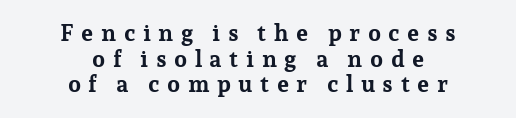
Q: Is the text bold? A: Yes.
Q: Is the text italic (slanted)? A: No, it is upright.
Q: Is the text underlined? A: No.
Q: How is the paragraph aligned? A: Centered.
Q: Is the spacing between letters normal or unusually wide? A: Unusually wide.
Q: Is the spacing between lines tight, normal or loose? A: Tight.
